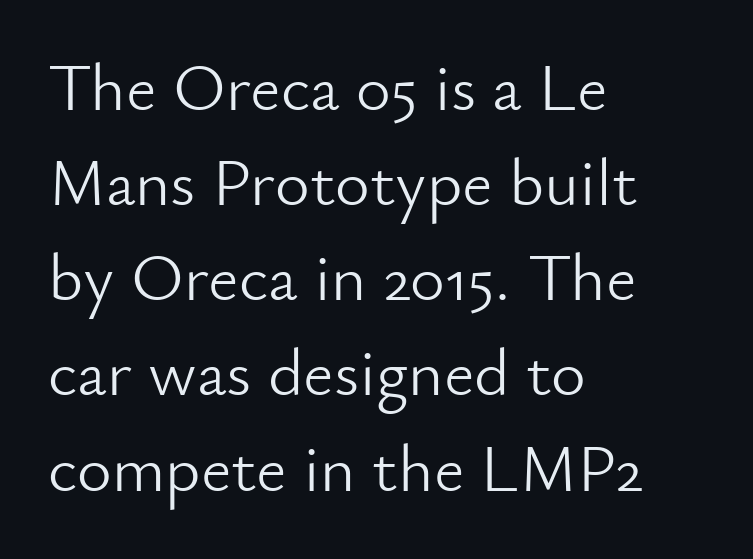
Posture: upright roman. The designer went with a sans here, leaving each stem footless. The line-height multiplier appears to be the usual default. A typesetter would call this zero additional tracking. Unmarked baselines from the first word to the last. The rendering uses natural spacing where letterforms have individual widths.
